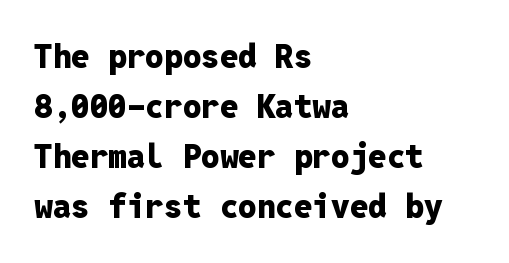
{"serif": "no", "italic": "no", "bold": "yes", "weight": "heavy", "width": "normal", "stroke_contrast": "low", "x_height": "medium", "monospaced": "yes", "underline": "no", "align": "left", "line_spacing": "normal", "line_spacing_ratio": 1.52, "letter_spacing": "normal", "letter_spacing_em": 0.0, "glyph_px": 33}
